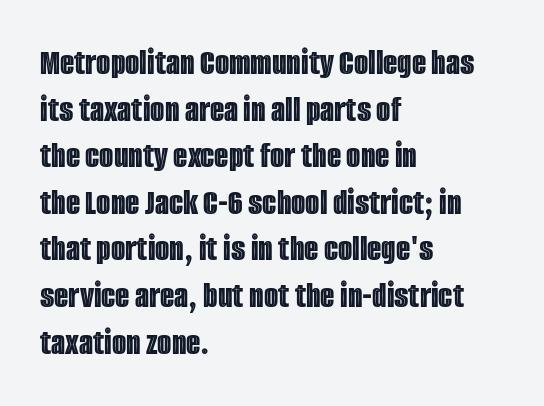
The image shows 37 px condensed type, upright; set left-aligned, normal line spacing (1.26x), normal letter spacing, not underlined; a large x-height.
